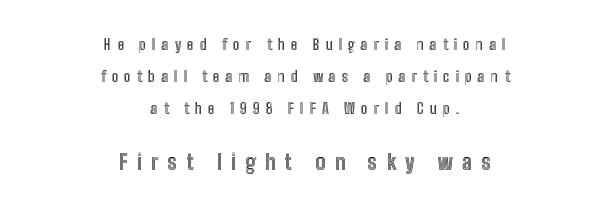
The specimen omits any rule beneath the text block's lines. The lines are quadded center. Caption: upper text group reduced, lower text group enlarged. A great deal of white space separates one row of letters from the next. Here the glyphs are tracked loosely, breaking word shapes into spaced letters.
